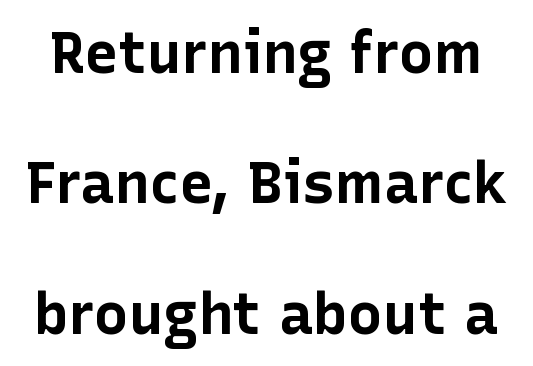
Q: Is the text bold? A: Yes.
Q: Is the text italic (slanted)? A: No, it is upright.
Q: Is the typeface a serif or a sans-serif typeface? A: Sans-serif.
Q: Is the text underlined? A: No.
Q: Is the spacing between letters normal or unusually wide? A: Normal.
Q: Is the spacing between lines tight, normal or loose? A: Loose.
Q: Width (condensed, normal, or wide)? A: Normal.
Q: Stroke contrast? A: Low.
Q: x-height? A: Medium.
Q: Monospaced? A: No.
